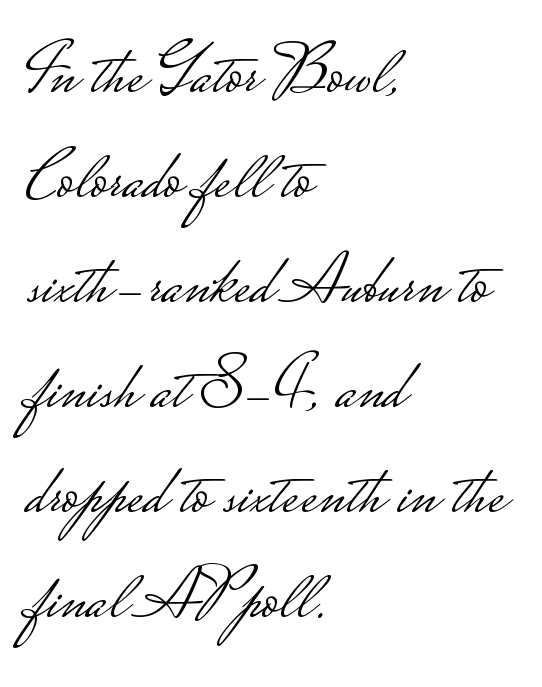
Q: Is the text bold? A: No.
Q: Is the text italic (slanted)? A: Yes.
Q: Is the typeface a serif or a sans-serif typeface? A: Sans-serif.
Q: Is the text underlined? A: No.
Q: How is the paragraph aligned? A: Left-aligned.
Q: Is the spacing between letters normal or unusually wide? A: Normal.
Q: Is the spacing between lines tight, normal or loose? A: Normal.
Q: Width (condensed, normal, or wide)? A: Wide.
Q: Stroke contrast? A: Low.
Q: Monospaced? A: No.
